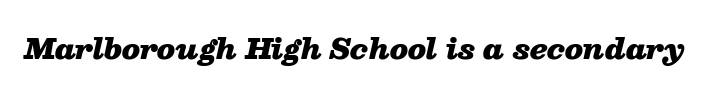
{"italic": "yes", "lean": "right", "slant_degrees": 13, "bold": "yes", "underline": "no", "letter_spacing": "normal", "letter_spacing_em": 0.0, "glyph_px": 27}
